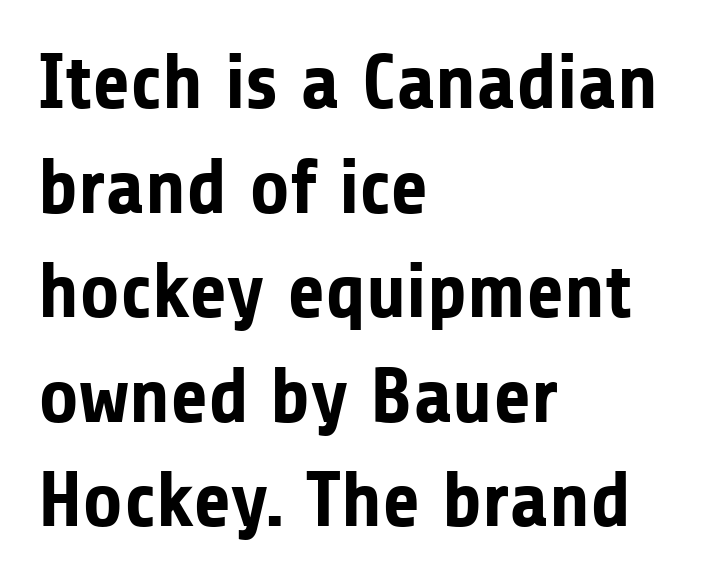
The space beneath each line is pristine and unruled. Compared with typical body copy, the letter spacing here is the same. The type sits square on the baseline with zero lean. The rendering uses natural spacing where letterforms have individual widths. The rag falls on the right side of this text block.
